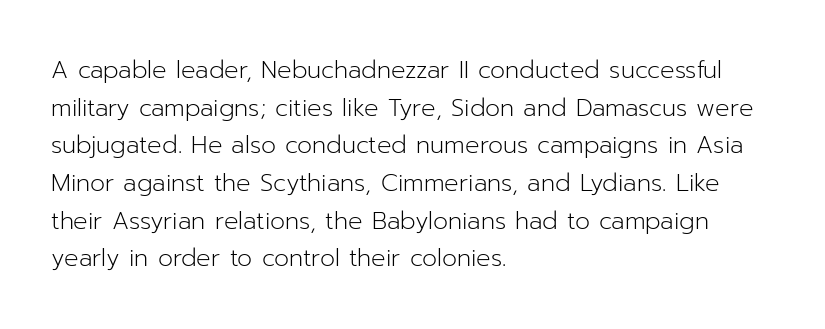
Q: Is the text bold? A: No.
Q: Is the text italic (slanted)? A: No, it is upright.
Q: Is the text underlined? A: No.
Q: How is the paragraph aligned? A: Left-aligned.
Q: Is the spacing between letters normal or unusually wide? A: Normal.
Q: Is the spacing between lines tight, normal or loose? A: Normal.
